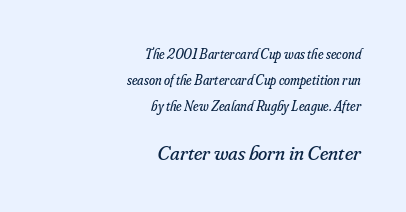
Q: Is the text bold? A: No.
Q: Is the text italic (slanted)? A: Yes, it leans right by about 16 degrees.
Q: Is the text underlined? A: No.
Q: How is the paragraph aligned? A: Right-aligned.
Q: Is the spacing between letters normal or unusually wide? A: Normal.
Q: Which block of text is set in a larger size, the first (top) or the second (bottom)? A: The second (bottom) one.
